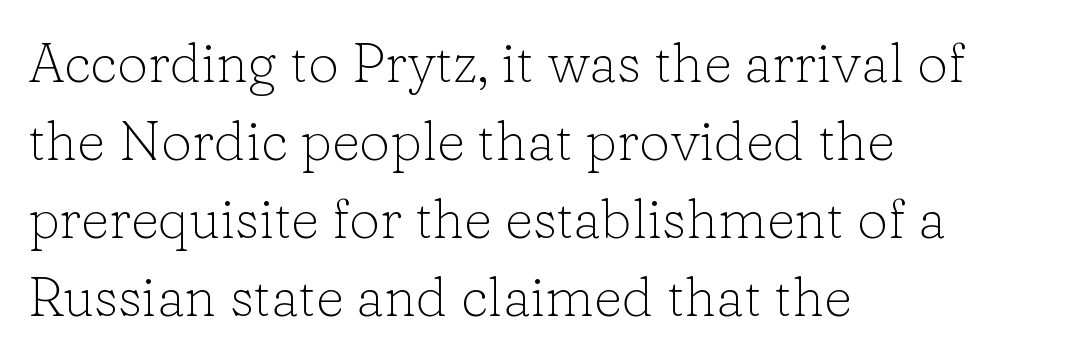
The image shows 55 px light serif type, upright; set left-aligned, normal line spacing (1.42x), normal letter spacing, not underlined; low stroke contrast and a medium x-height.
